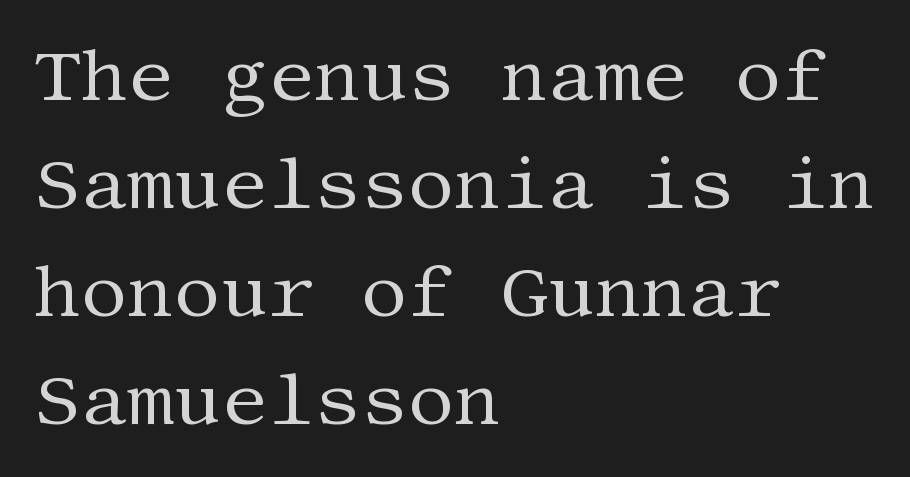
{"serif": "yes", "italic": "no", "bold": "no", "weight": "regular", "width": "normal", "stroke_contrast": "medium", "x_height": "large", "underline": "no", "align": "left", "line_spacing": "normal", "line_spacing_ratio": 1.48, "letter_spacing": "normal", "letter_spacing_em": 0.0, "glyph_px": 73}
